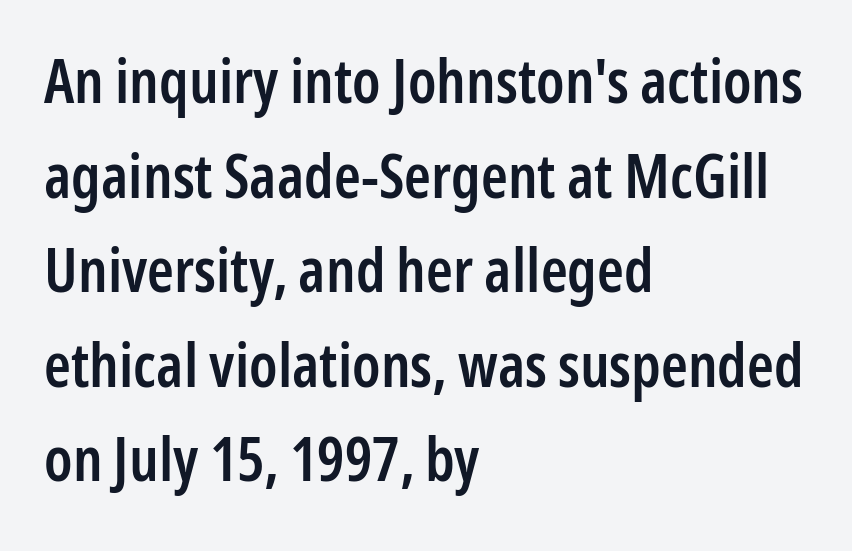
{"serif": "no", "italic": "no", "bold": "semi", "weight": "semibold", "width": "condensed", "stroke_contrast": "low", "x_height": "medium", "monospaced": "no", "underline": "no", "align": "left", "line_spacing": "normal", "line_spacing_ratio": 1.55, "letter_spacing": "normal", "letter_spacing_em": 0.0, "glyph_px": 61}
